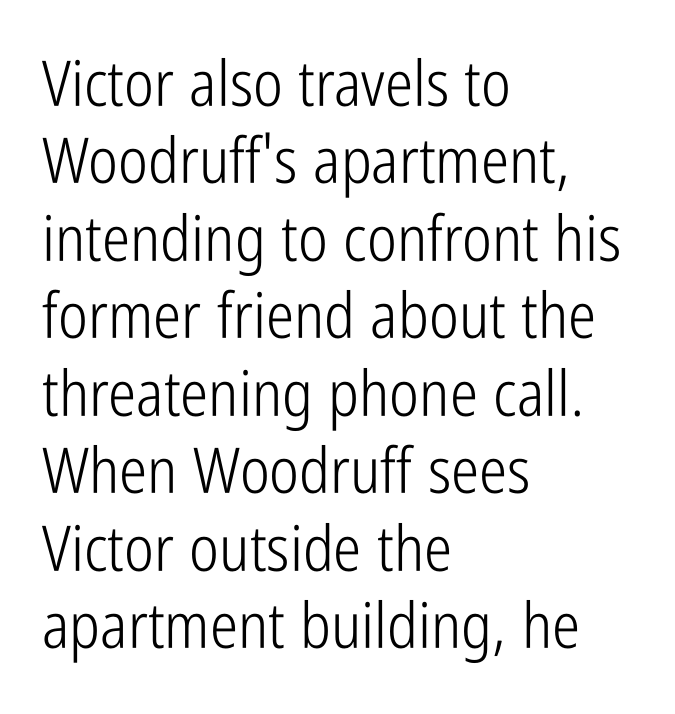
These lines are rendered in a variable-pitch font. Designer's note — italics off, roman on. The rendering anchors every line to the left-hand side. Clear beneath every line of the passage. The letters look calm and open, with moderate or lighter stems.
